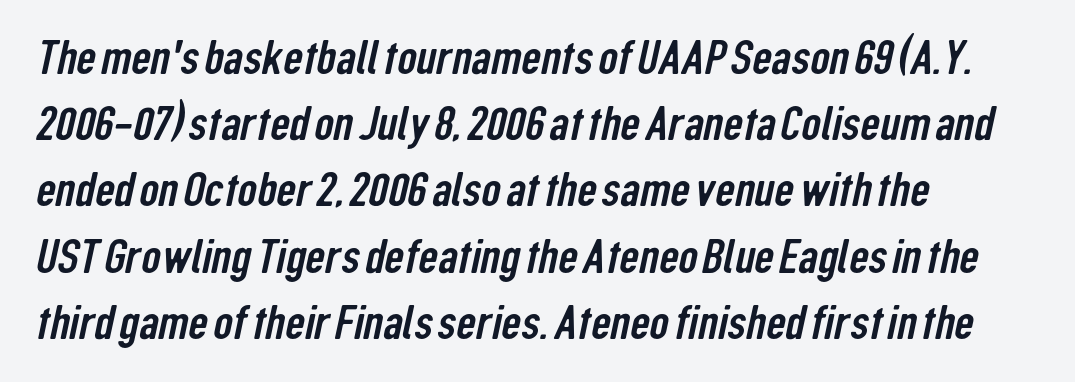
The image shows 48 px condensed sans-serif type; set left-aligned, normal line spacing (1.38x), normal letter spacing, not underlined; low stroke contrast and a medium x-height.
